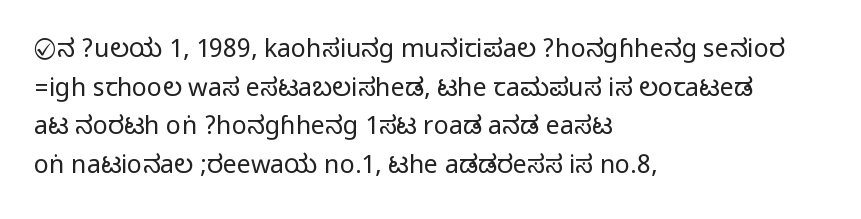
Inter-character spacing is left at the font's built-in metrics. Quick note: underline off. Horizontal alignment here is leftward, the default for most running prose. Posture: vertical. Line spacing here is normal.
